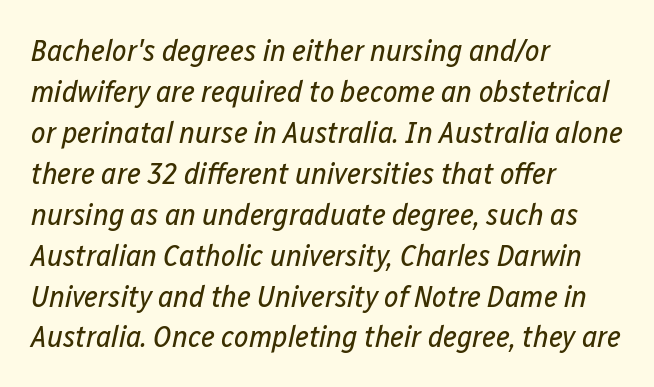
Q: Is the text bold? A: No.
Q: Is the text italic (slanted)? A: Yes, it leans right by about 12 degrees.
Q: Is the text underlined? A: No.
Q: How is the paragraph aligned? A: Left-aligned.
Q: Is the spacing between letters normal or unusually wide? A: Normal.
Q: Is the spacing between lines tight, normal or loose? A: Normal.
Q: Width (condensed, normal, or wide)? A: Condensed.
Q: Stroke contrast? A: Low.
Q: x-height? A: Medium.
Q: Monospaced? A: No.
